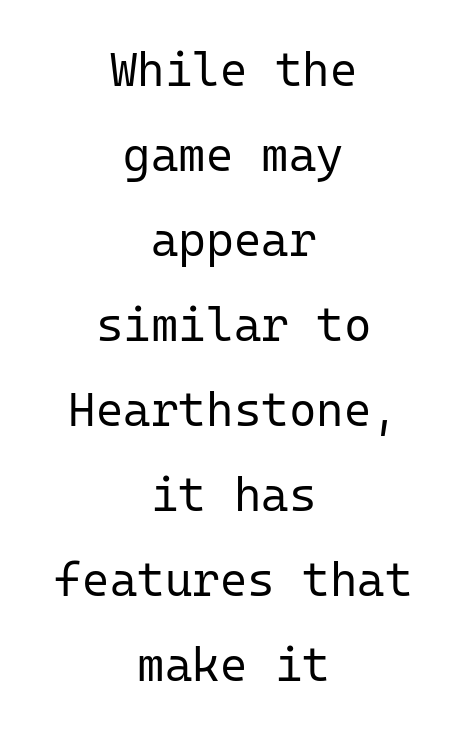
The image shows 47 px regular-weight sans-serif type, upright, monospaced; set centered, line spacing 1.81x, normal letter spacing, not underlined; low stroke contrast and a medium x-height.
